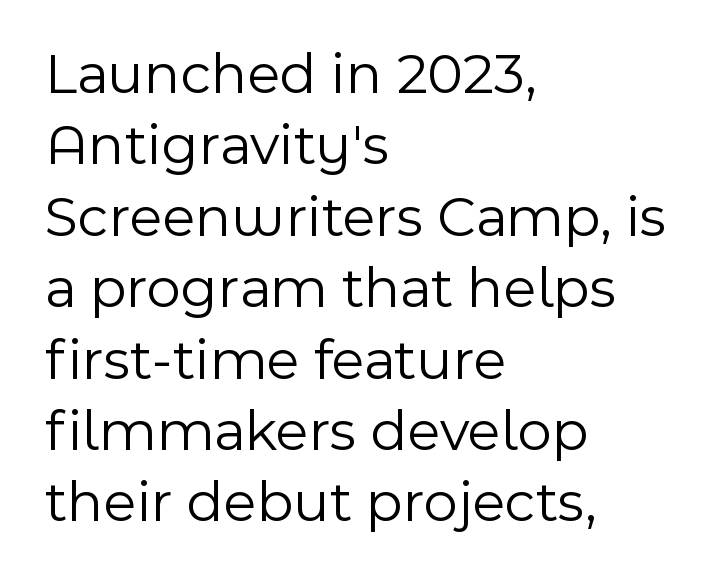
Q: Is the text bold? A: No.
Q: Is the text italic (slanted)? A: No, it is upright.
Q: Is the typeface a serif or a sans-serif typeface? A: Sans-serif.
Q: Is the text underlined? A: No.
Q: How is the paragraph aligned? A: Left-aligned.
Q: Is the spacing between letters normal or unusually wide? A: Normal.
Q: Width (condensed, normal, or wide)? A: Normal.
Q: x-height? A: Medium.
Q: Monospaced? A: No.
